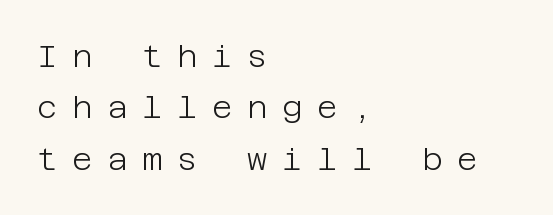
The image shows 31 px light sans-serif type, upright; set left-aligned, normal line spacing (1.66x), unusually wide letter spacing (+0.48 em), not underlined; low stroke contrast and a large x-height.
